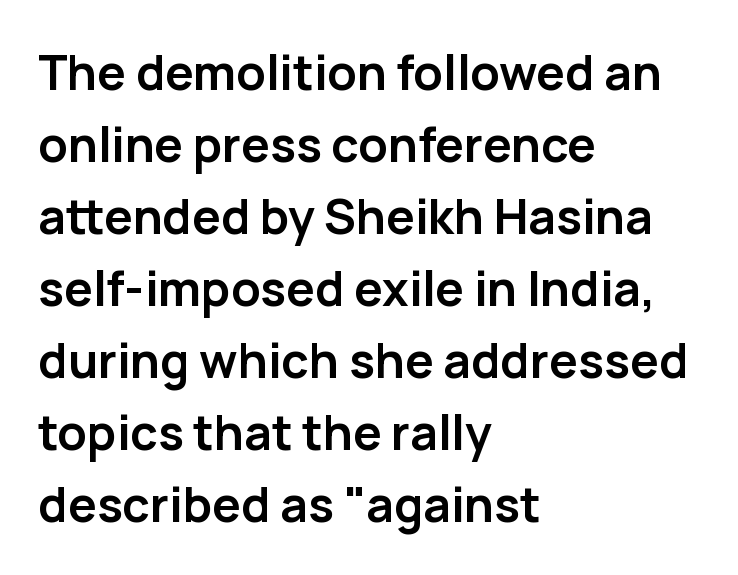
{"serif": "no", "italic": "no", "bold": "yes", "weight": "semibold", "width": "normal", "stroke_contrast": "low", "x_height": "medium", "monospaced": "no", "underline": "no", "align": "left", "line_spacing": "normal", "line_spacing_ratio": 1.5, "letter_spacing": "normal", "letter_spacing_em": 0.0, "glyph_px": 48}
